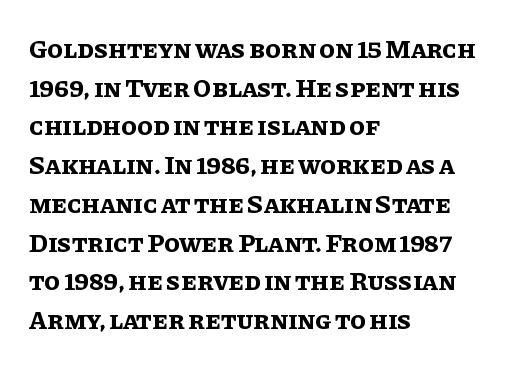
{"italic": "no", "bold": "yes", "underline": "no", "align": "left", "line_spacing": "normal", "line_spacing_ratio": 1.49, "letter_spacing": "normal", "letter_spacing_em": 0.0, "glyph_px": 26}
